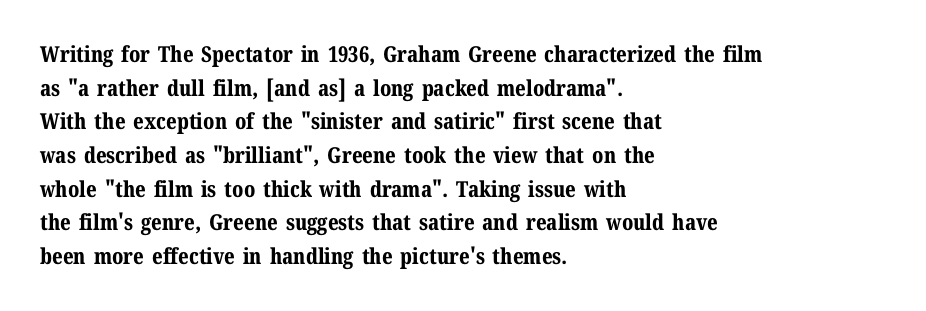
{"italic": "no", "bold": "yes", "underline": "no", "align": "left", "line_spacing": "normal", "line_spacing_ratio": 1.53, "letter_spacing": "normal", "letter_spacing_em": 0.0, "glyph_px": 22}
